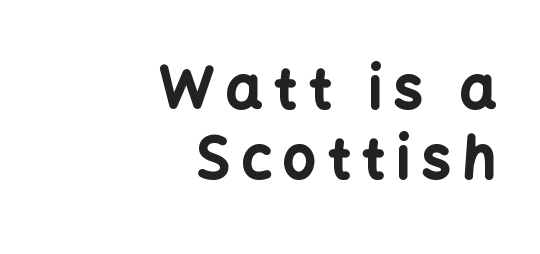
The image shows 57 px bold sans-serif type, upright; set right-aligned, line spacing 1.22x, unusually wide letter spacing (+0.21 em), not underlined; low stroke contrast and a medium x-height.
